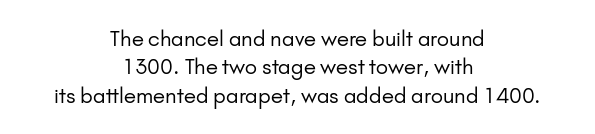
These lines were composed using upright roman letters. The zone under the glyphs is completely vacant. The letterforms sit at book weight or below. Where is the straight margin? There isn't one; the lines are centered. Tracking value appears to be zero — textbook default spacing.
